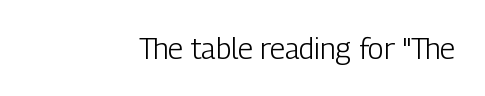
Serifs: no, the terminals of the letterforms are clean. In terms of letterspacing, this is plain default setting. This reads as an unemphasized weight, regular at the heaviest. Proportional: the letters do not fall into vertical columns. A roman cut, with each character standing at attention. Check the space under the baseline: it is left empty.
